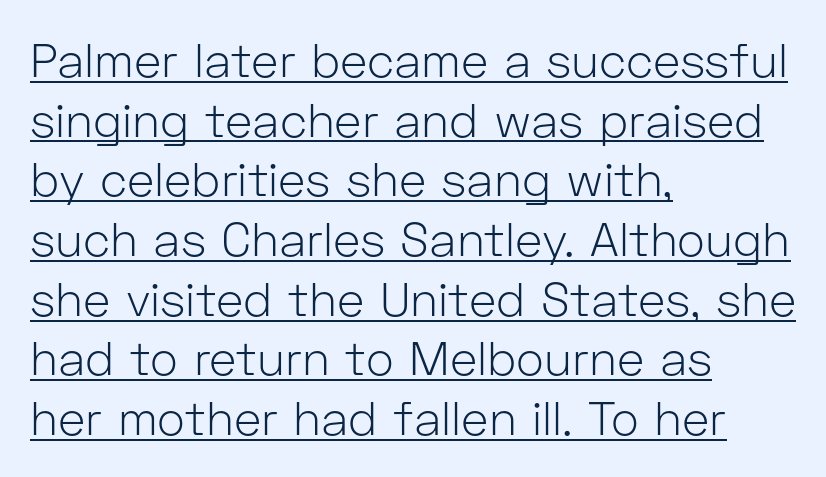
{"serif": "no", "italic": "no", "bold": "no", "weight": "light", "width": "normal", "stroke_contrast": "low", "x_height": "medium", "monospaced": "no", "underline": "yes", "align": "left", "line_spacing": "normal", "line_spacing_ratio": 1.27, "letter_spacing": "normal", "letter_spacing_em": 0.0, "glyph_px": 47}
